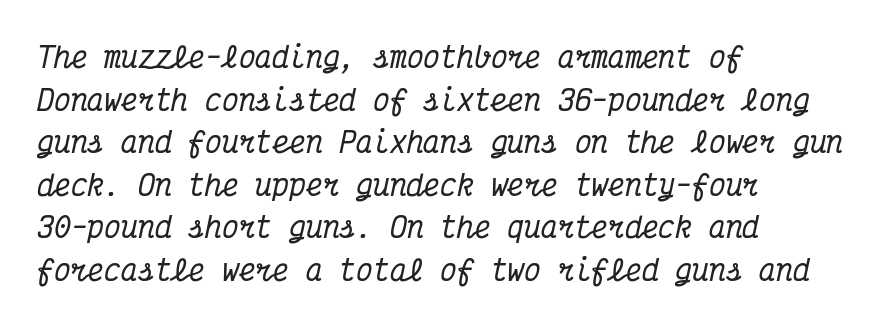
{"serif": "yes", "italic": "yes", "lean": "right", "slant_degrees": 12, "width": "condensed", "stroke_contrast": "medium", "x_height": "medium", "monospaced": "yes", "underline": "no", "align": "left", "line_spacing": "normal", "line_spacing_ratio": 1.52, "letter_spacing": "normal", "letter_spacing_em": 0.0, "glyph_px": 28}
